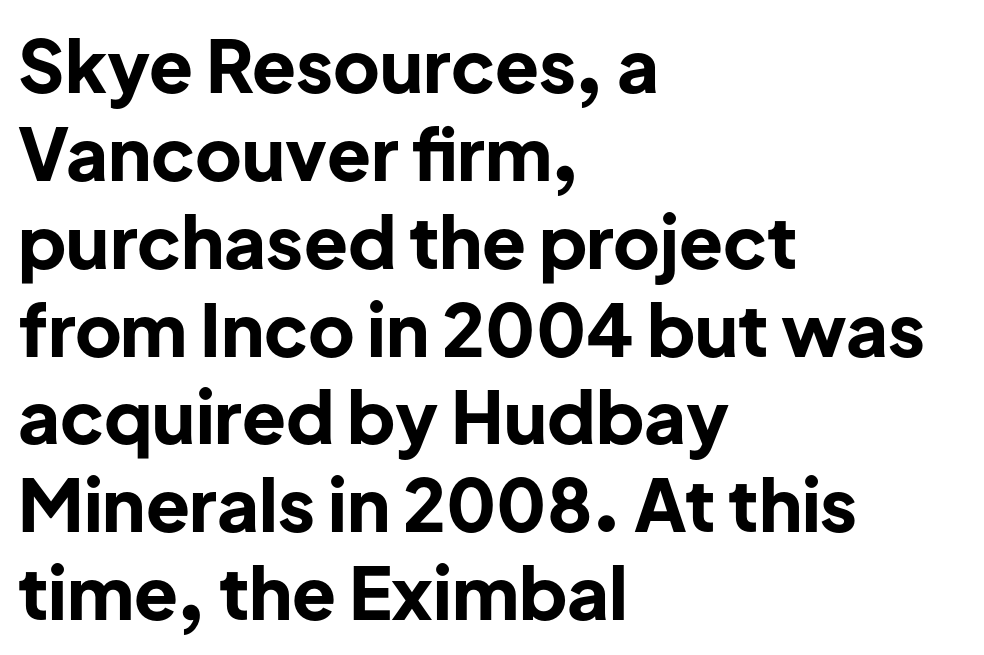
The image shows 72 px bold sans-serif type, upright; set left-aligned, line spacing 1.22x, normal letter spacing, not underlined; low stroke contrast and a medium x-height.
